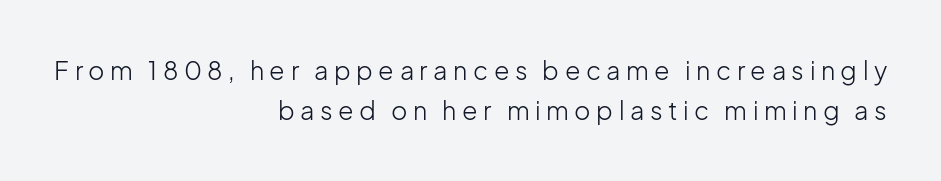
The image shows 25 px text type, upright; set right-aligned, normal line spacing (1.61x), unusually wide letter spacing (+0.22 em), not underlined.
